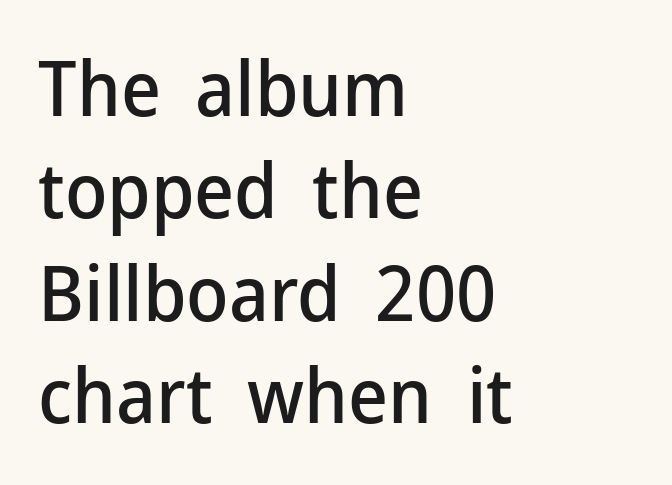
{"serif": "no", "italic": "no", "width": "normal", "stroke_contrast": "low", "x_height": "medium", "monospaced": "no", "underline": "no", "align": "left", "line_spacing": "normal", "line_spacing_ratio": 1.33, "letter_spacing": "normal", "letter_spacing_em": 0.0, "glyph_px": 77}
